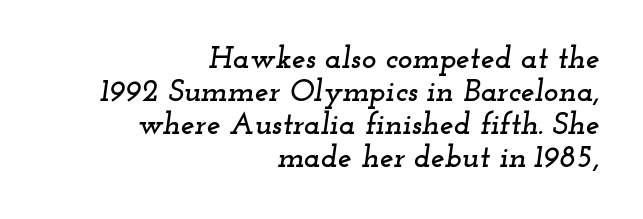
{"serif": "yes", "italic": "yes", "lean": "right", "slant_degrees": 12, "width": "wide", "stroke_contrast": "low", "x_height": "small", "monospaced": "no", "underline": "no", "align": "right", "line_spacing": "tight", "line_spacing_ratio": 1.06, "letter_spacing": "normal", "letter_spacing_em": 0.0, "glyph_px": 31}
